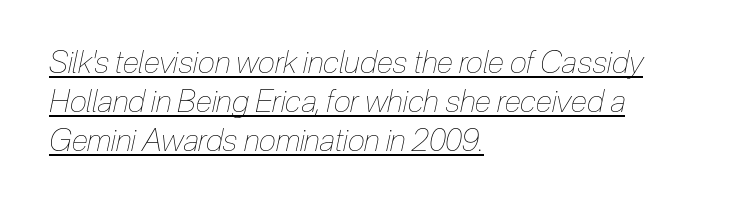
The image shows 31 px thin, condensed type, italic (leaning right); set left-aligned, normal line spacing (1.26x), normal letter spacing, underlined; low stroke contrast and a medium x-height.
